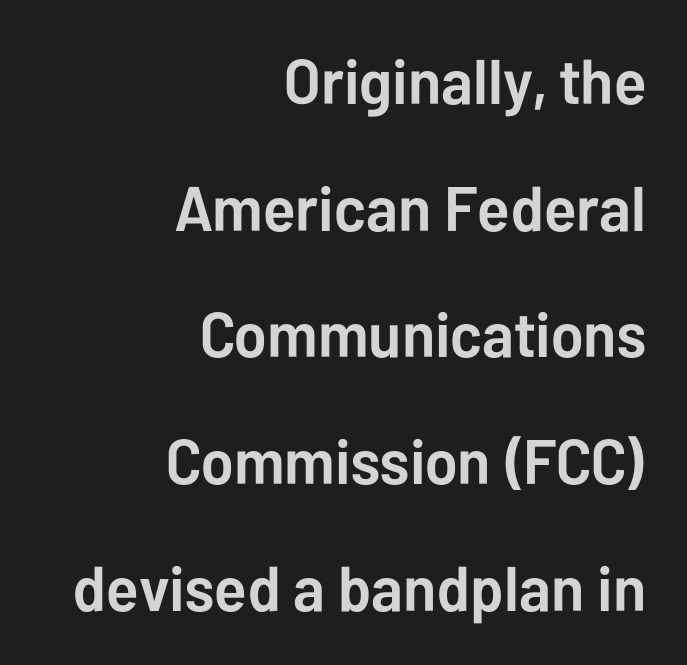
Q: Is the text bold? A: Yes.
Q: Is the text italic (slanted)? A: No, it is upright.
Q: Is the typeface a serif or a sans-serif typeface? A: Sans-serif.
Q: Is the text underlined? A: No.
Q: How is the paragraph aligned? A: Right-aligned.
Q: Is the spacing between letters normal or unusually wide? A: Normal.
Q: Is the spacing between lines tight, normal or loose? A: Loose.
Q: Width (condensed, normal, or wide)? A: Normal.
Q: Stroke contrast? A: Low.
Q: x-height? A: Medium.
Q: Monospaced? A: No.
